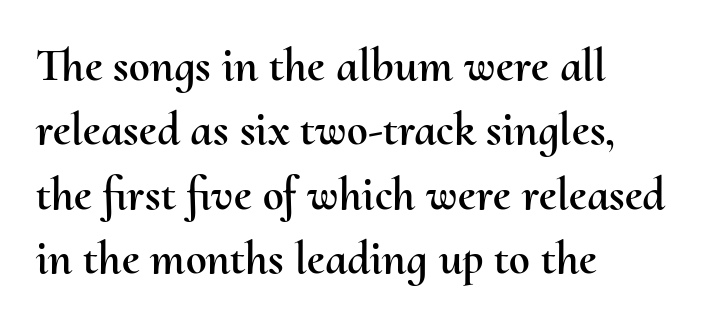
{"italic": "no", "width": "normal", "stroke_contrast": "medium", "x_height": "small", "monospaced": "no", "underline": "no", "align": "left", "line_spacing": "normal", "line_spacing_ratio": 1.37, "letter_spacing": "normal", "letter_spacing_em": 0.0, "glyph_px": 47}
